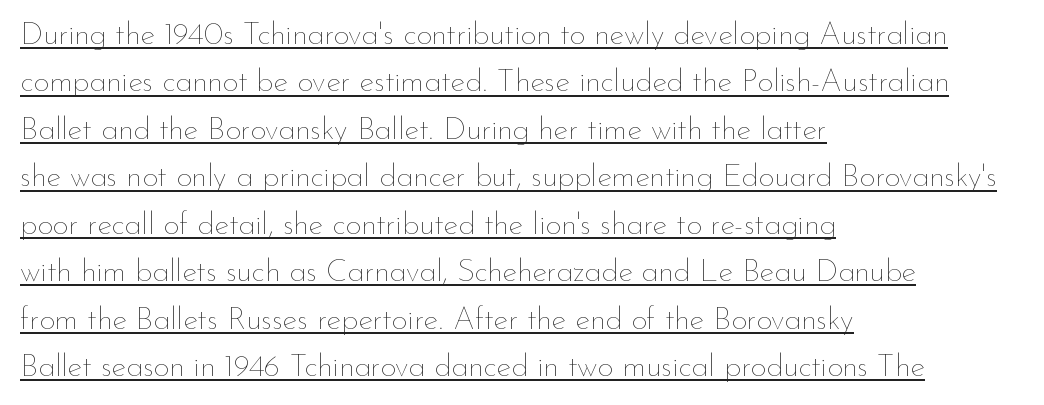
Q: Is the text bold? A: No.
Q: Is the text italic (slanted)? A: No, it is upright.
Q: Is the text underlined? A: Yes.
Q: How is the paragraph aligned? A: Left-aligned.
Q: Is the spacing between letters normal or unusually wide? A: Normal.
Q: Is the spacing between lines tight, normal or loose? A: Normal.
Q: Width (condensed, normal, or wide)? A: Normal.
Q: Stroke contrast? A: Low.
Q: x-height? A: Small.
Q: Monospaced? A: No.
